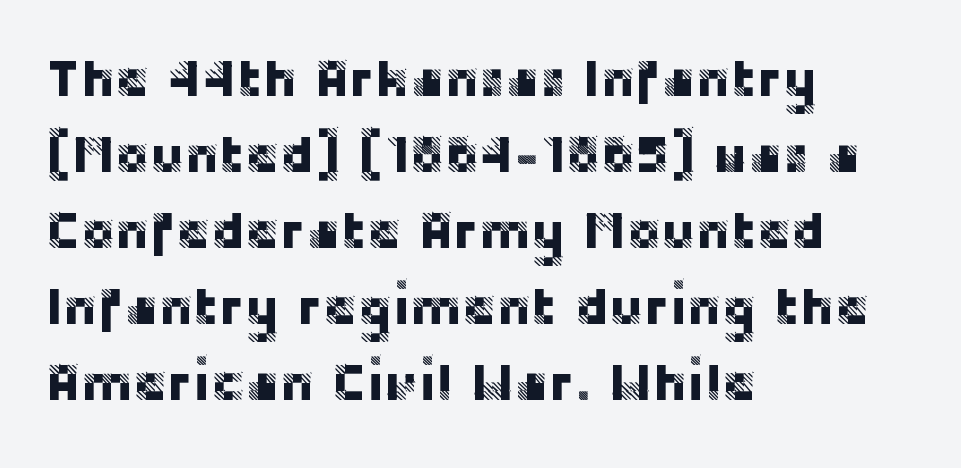
Q: Is the text italic (slanted)? A: No, it is upright.
Q: Is the typeface a serif or a sans-serif typeface? A: Sans-serif.
Q: Is the text underlined? A: No.
Q: How is the paragraph aligned? A: Left-aligned.
Q: Is the spacing between letters normal or unusually wide? A: Normal.
Q: Is the spacing between lines tight, normal or loose? A: Normal.
Q: Width (condensed, normal, or wide)? A: Normal.
Q: Stroke contrast? A: Low.
Q: x-height? A: Large.
Q: Monospaced? A: No.
